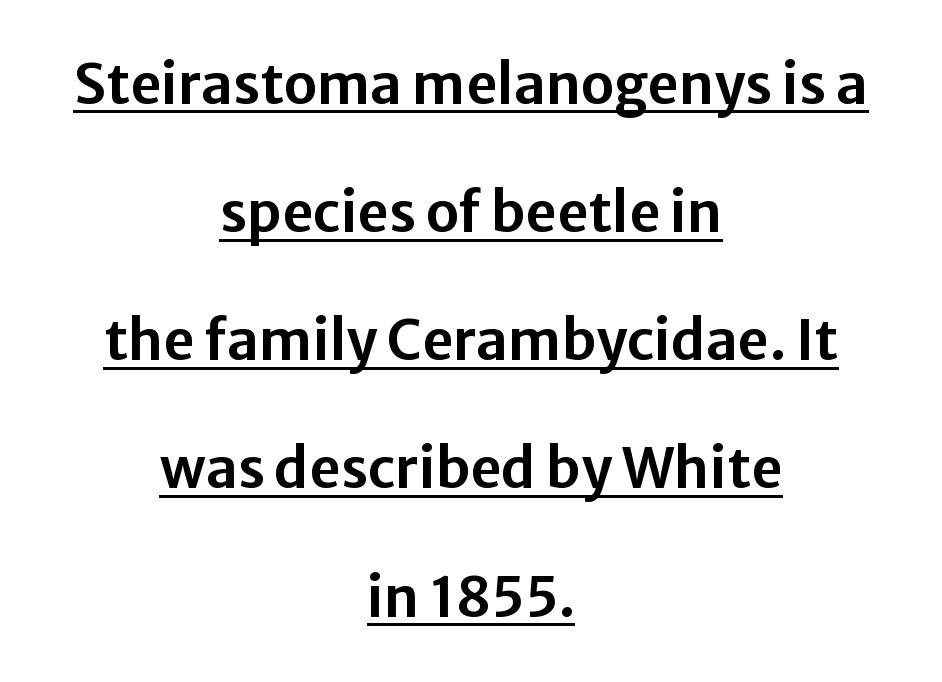
{"serif": "no", "italic": "no", "width": "normal", "stroke_contrast": "low", "x_height": "medium", "monospaced": "no", "underline": "yes", "align": "center", "line_spacing": "loose", "line_spacing_ratio": 2.33, "letter_spacing": "normal", "letter_spacing_em": 0.0, "glyph_px": 55}
